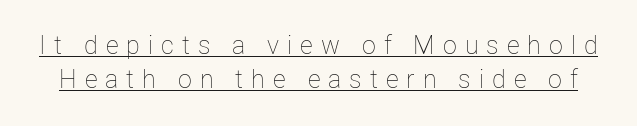
You can see a thin bar hugging the bottom of the glyphs. Evenly set lines give the paragraph a standard silhouette. These glyphs show unthickened strokes, regular width or finer. Tracking value appears strongly positive — letters spread wide.
